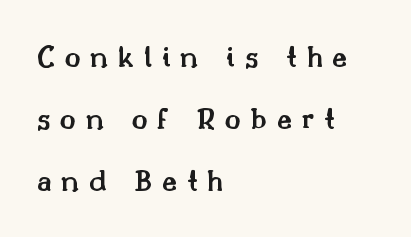
The image shows 33 px semibold serif type, upright; set left-aligned, line spacing 1.88x, unusually wide letter spacing (+0.29 em), not underlined; medium stroke contrast and a small x-height.
